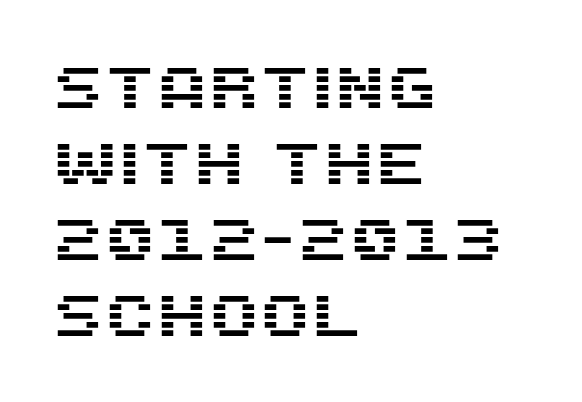
The image shows 59 px sans-serif type, upright; set left-aligned, normal line spacing (1.29x), normal letter spacing, not underlined; medium stroke contrast and a large x-height.
